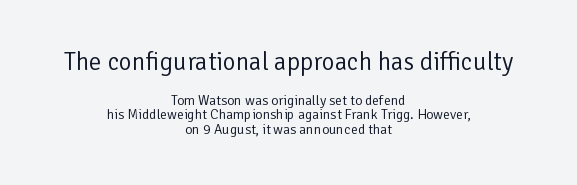
Q: Is the text bold? A: No.
Q: Is the text italic (slanted)? A: No, it is upright.
Q: Is the text underlined? A: No.
Q: How is the paragraph aligned? A: Centered.
Q: Is the spacing between letters normal or unusually wide? A: Normal.
Q: Is the spacing between lines tight, normal or loose? A: Tight.
Q: Which block of text is set in a larger size, the first (top) or the second (bottom)? A: The first (top) one.
